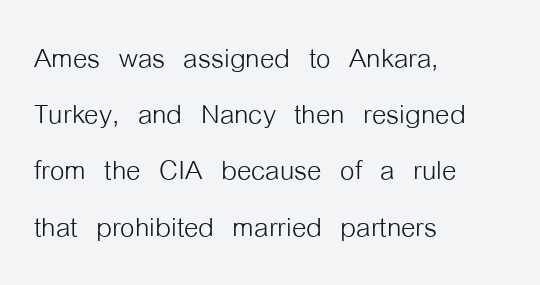
{"serif": "no", "italic": "no", "bold": "no", "weight": "light", "width": "condensed", "stroke_contrast": "low", "x_height": "medium", "monospaced": "no", "underline": "no", "align": "left", "line_spacing": "normal", "line_spacing_ratio": 1.52, "letter_spacing": "normal", "letter_spacing_em": 0.0, "glyph_px": 37}
